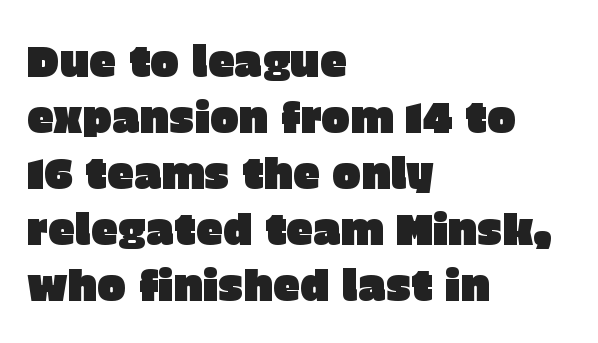
The image shows 43 px sans-serif type, upright; set left-aligned, normal line spacing (1.3x), normal letter spacing, not underlined; low stroke contrast and a large x-height.
